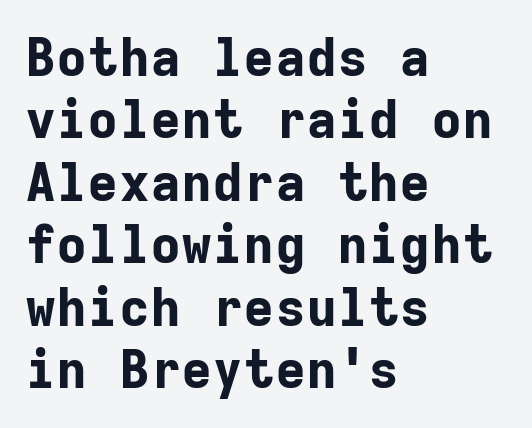
Q: Is the text bold? A: Yes.
Q: Is the text italic (slanted)? A: No, it is upright.
Q: Is the typeface a serif or a sans-serif typeface? A: Sans-serif.
Q: Is the text underlined? A: No.
Q: How is the paragraph aligned? A: Left-aligned.
Q: Is the spacing between letters normal or unusually wide? A: Normal.
Q: Width (condensed, normal, or wide)? A: Normal.
Q: Stroke contrast? A: Low.
Q: x-height? A: Medium.
Q: Monospaced? A: Yes.
